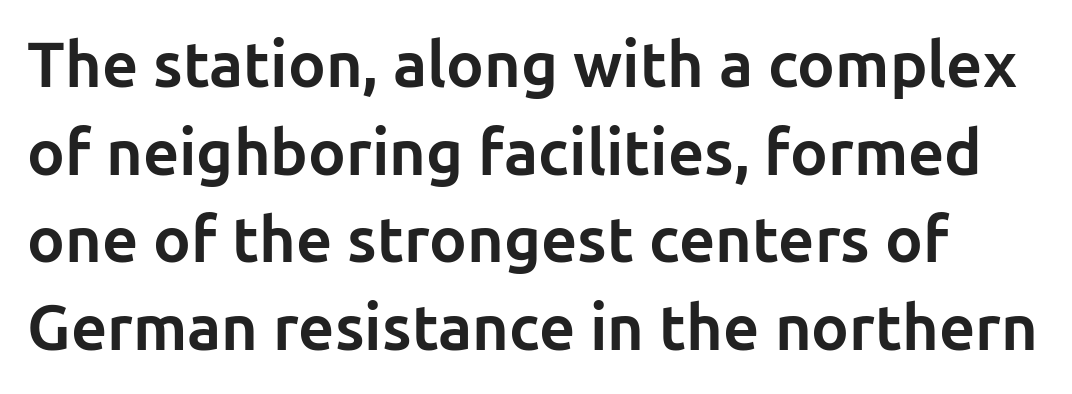
{"serif": "no", "italic": "no", "bold": "yes", "weight": "bold", "width": "normal", "stroke_contrast": "low", "x_height": "medium", "monospaced": "no", "underline": "no", "line_spacing": "normal", "line_spacing_ratio": 1.39, "letter_spacing": "normal", "letter_spacing_em": 0.0, "glyph_px": 63}
